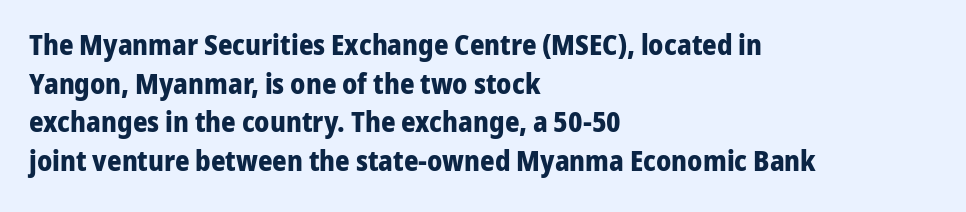
The image shows 28 px bold sans-serif type, upright; set left-aligned, normal line spacing (1.38x), normal letter spacing, not underlined; low stroke contrast and a medium x-height.
